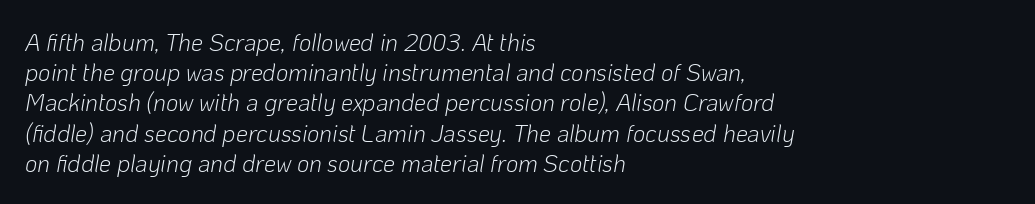
The image shows 24 px text type, italic (leaning right); set left-aligned, normal line spacing (1.26x), normal letter spacing, not underlined.
